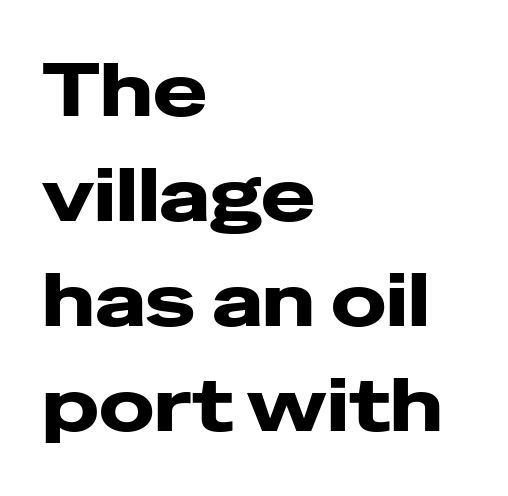
Weight check: bold — yes, fully. The typeface chosen for these lines omits serifs. This rendering uses left alignment, leaving the right contour irregular. Note the varied advance widths — an 'i' is clearly narrower than an 'm'. Check the space under the baseline: it is left empty.
